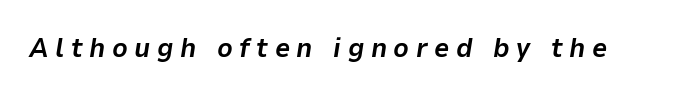
Bare-footed words on every line. You'd pick this weight for a headline — it's a proper bold. How are the letters spaced? Widely, with obvious added tracking. Yep, that's italic — everything's leaning.
